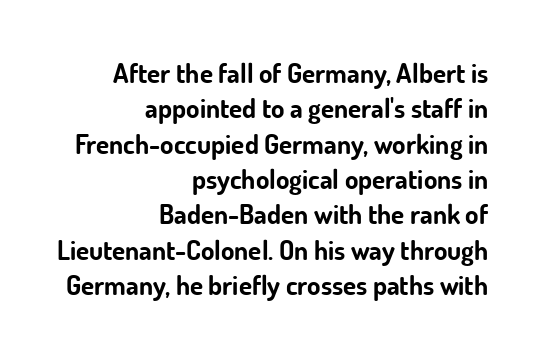
The image shows 27 px bold type, upright; set right-aligned, normal line spacing (1.31x), normal letter spacing, not underlined.
